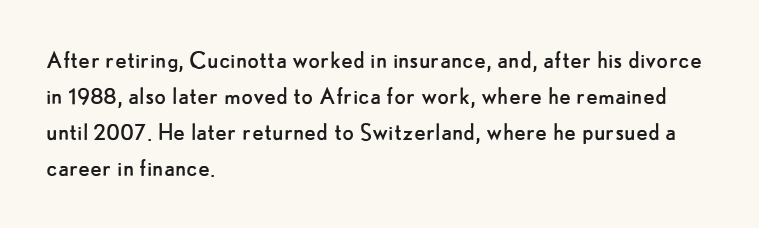
The image shows 27 px text type, upright; set left-aligned, normal line spacing (1.33x), normal letter spacing, not underlined.
